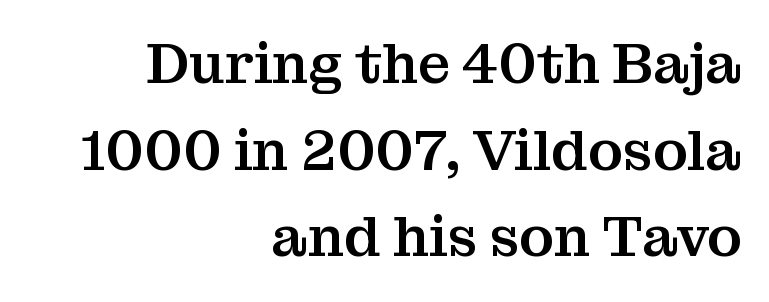
This rendering uses right alignment, leaving the left contour irregular. The passage shown has conventional tracking throughout. Character widths vary here, with narrow letters taking less room than wide ones. What kind of face is this? One with serifs. In terms of posture, this sample is upright.
